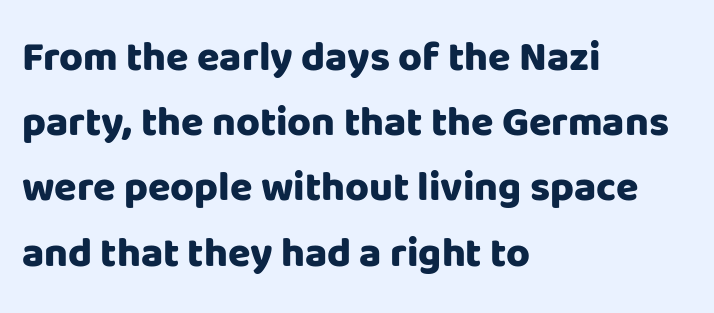
Q: Is the text bold? A: Yes.
Q: Is the text italic (slanted)? A: No, it is upright.
Q: Is the typeface a serif or a sans-serif typeface? A: Sans-serif.
Q: Is the text underlined? A: No.
Q: How is the paragraph aligned? A: Left-aligned.
Q: Is the spacing between letters normal or unusually wide? A: Normal.
Q: Is the spacing between lines tight, normal or loose? A: Normal.
Q: Width (condensed, normal, or wide)? A: Normal.
Q: Stroke contrast? A: Low.
Q: x-height? A: Large.
Q: Monospaced? A: No.
